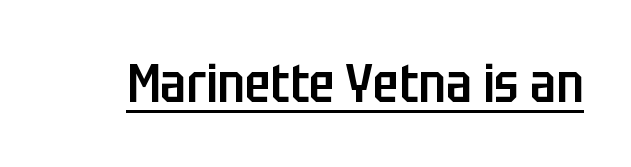
The glyphs in this specimen are sans serif. Each word holds together tightly as a unit, with standard inter-letter gaps. Quick note: not italic, upright. Typesetter's note: demi weight, one step under bold. In designer terms, the underline attribute is active on this setting.
